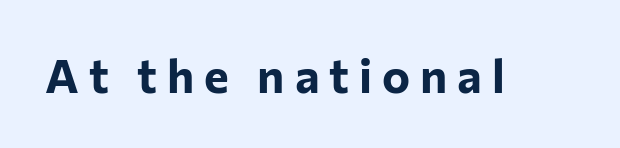
Q: Is the text bold? A: Yes.
Q: Is the text italic (slanted)? A: No, it is upright.
Q: Is the typeface a serif or a sans-serif typeface? A: Sans-serif.
Q: Is the text underlined? A: No.
Q: Is the spacing between letters normal or unusually wide? A: Unusually wide.
Q: Width (condensed, normal, or wide)? A: Normal.
Q: Stroke contrast? A: Low.
Q: x-height? A: Medium.
Q: Monospaced? A: No.
